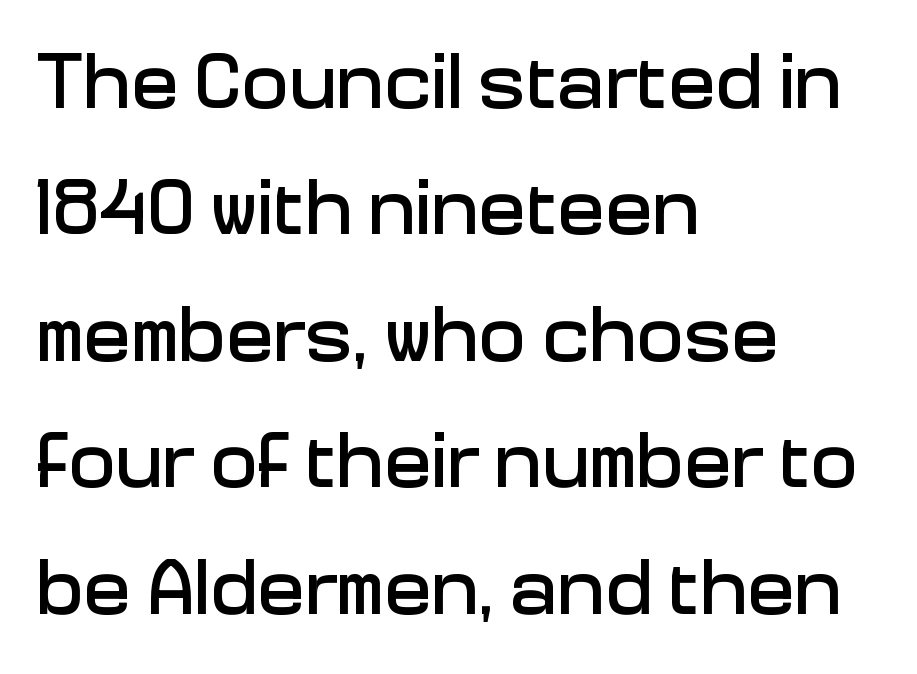
{"serif": "no", "italic": "no", "width": "normal", "stroke_contrast": "low", "x_height": "medium", "monospaced": "no", "underline": "no", "align": "left", "line_spacing": "normal", "line_spacing_ratio": 1.6, "letter_spacing": "normal", "letter_spacing_em": 0.0, "glyph_px": 79}
